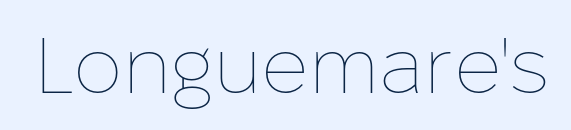
Q: Is the text bold? A: No.
Q: Is the text italic (slanted)? A: No, it is upright.
Q: Is the text underlined? A: No.
Q: Is the spacing between letters normal or unusually wide? A: Normal.
Q: Width (condensed, normal, or wide)? A: Normal.
Q: Stroke contrast? A: Low.
Q: x-height? A: Medium.
Q: Monospaced? A: No.
